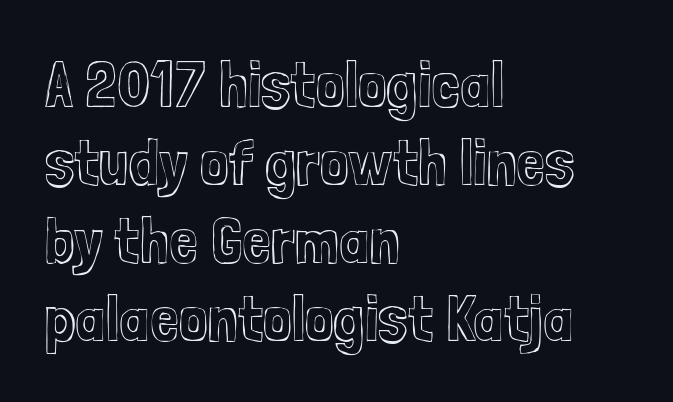
Q: Is the text italic (slanted)? A: No, it is upright.
Q: Is the text underlined? A: No.
Q: How is the paragraph aligned? A: Left-aligned.
Q: Is the spacing between letters normal or unusually wide? A: Normal.
Q: Width (condensed, normal, or wide)? A: Condensed.
Q: x-height? A: Medium.
Q: Monospaced? A: No.
